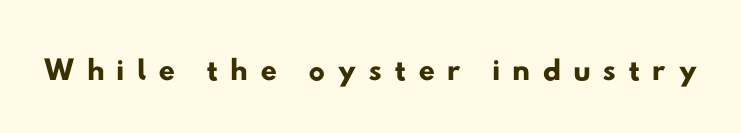
The image shows 46 px wide sans-serif type; set unusually wide letter spacing (+0.25 em), not underlined; low stroke contrast and a small x-height.
